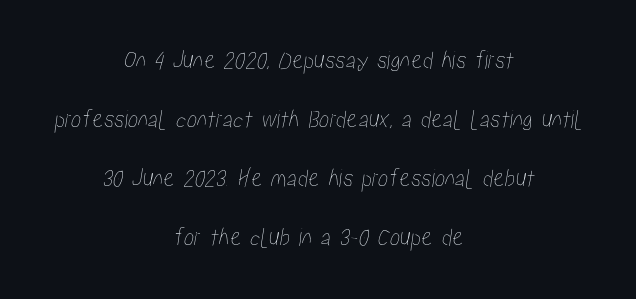
The words here are not underlined. Horizontal bands of white between lines are thick stripes. Compared with a flush-left layout, this one balances lines on the center instead. Glyph-to-glyph distance matches everyday printed text.
